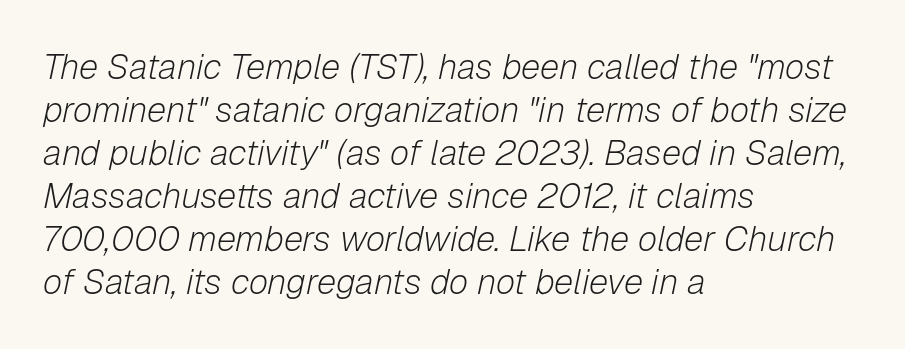
The whole block is typeset with a tilt. The passage shown is not bold in any degree. The letters advance in unequal steps, a hallmark of proportional type. The passage is arranged the way most books set body copy — flush left. The tracking reads as untouched default to a designer's eye. The area under the type is left untouched.
